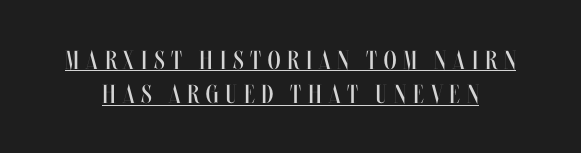
Does extra space separate the letters? Yes, quite a lot of it. Compared with undecorated copy, this sample adds a rule below the words. Do the letters lean? They stand straight. A typesetter would call this leading conventional body-copy spacing.
